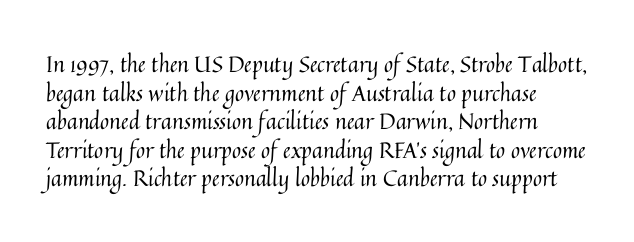
The image shows 22 px text type; set normal line spacing (1.3x), normal letter spacing, not underlined.
